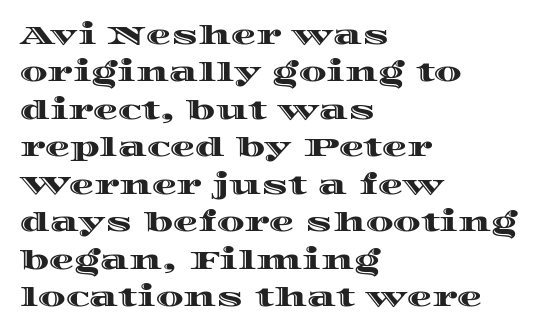
Q: Is the text italic (slanted)? A: No, it is upright.
Q: Is the text underlined? A: No.
Q: How is the paragraph aligned? A: Left-aligned.
Q: Is the spacing between letters normal or unusually wide? A: Normal.
Q: Is the spacing between lines tight, normal or loose? A: Normal.
